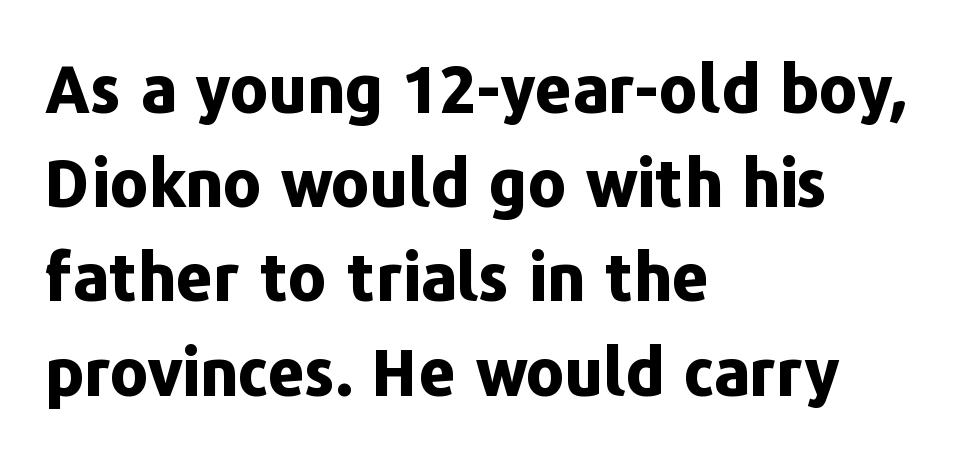
The gap between lines stays unmarked. Do the characters align in a grid? No, the font is proportional. Leading matches the norm, producing a regular column. Note: no serifs on the glyphs. Each line starts at the same left margin while the right side varies. These words are printed bold, with thick strokes throughout.
